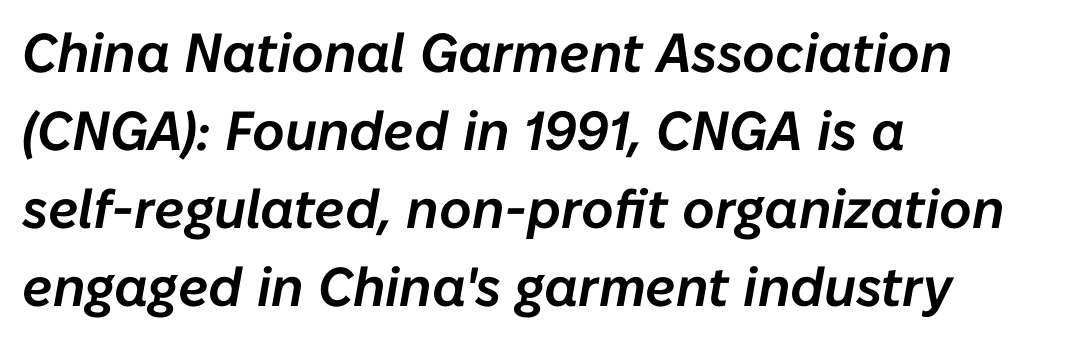
The gap between lines stays unmarked. What stands out about the letter spacing? Nothing — it is the standard amount. This block has exactly the height ordinary leading produces. Here the designer chose a conventional face with non-uniform glyph widths. In CSS terms this would be text-align: left.
